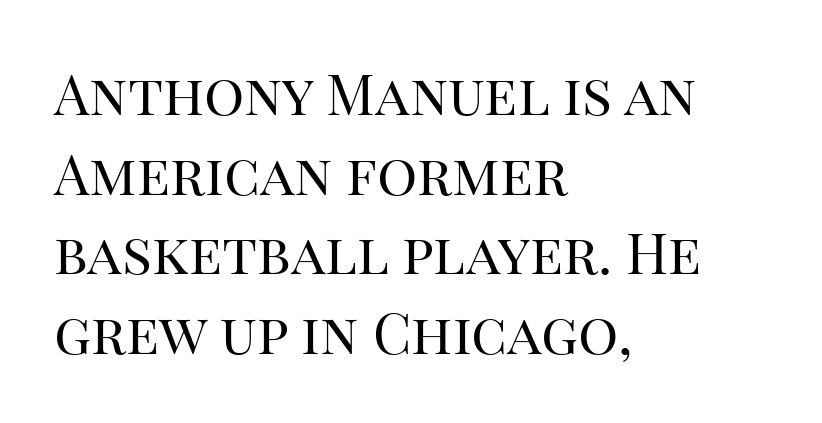
The image shows 56 px regular-weight serif type, upright; set left-aligned, normal line spacing (1.42x), normal letter spacing, not underlined; high stroke contrast and a large x-height.
